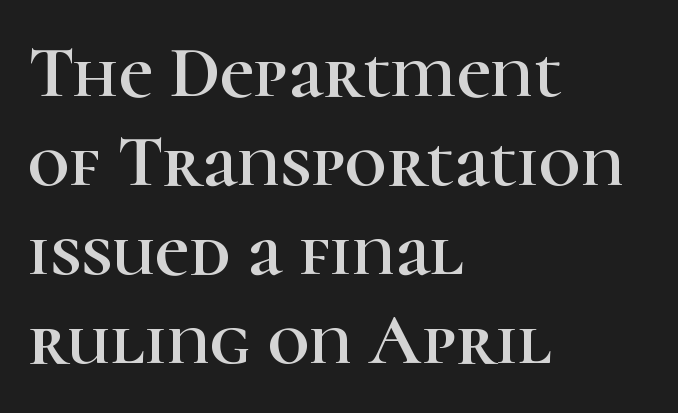
The image shows 73 px serif type, upright; set left-aligned, line spacing 1.22x, normal letter spacing, not underlined; high stroke contrast and a medium x-height.
